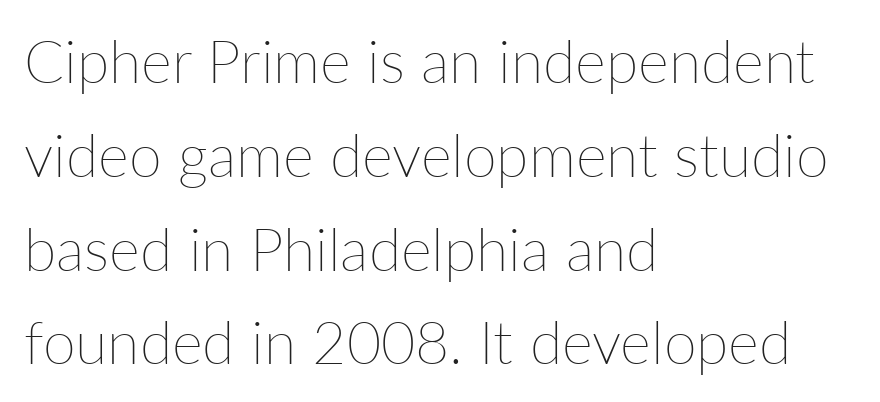
The image shows 59 px thin type, upright; set left-aligned, normal line spacing (1.59x), normal letter spacing, not underlined; low stroke contrast and a medium x-height.
